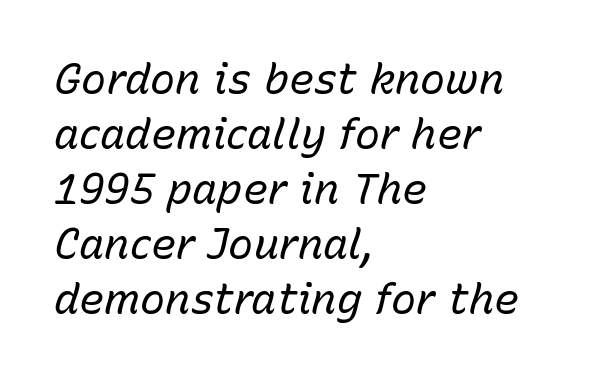
The image shows 42 px regular-weight type, italic (leaning right); set left-aligned, normal line spacing (1.31x), normal letter spacing, not underlined; low stroke contrast and a medium x-height.
